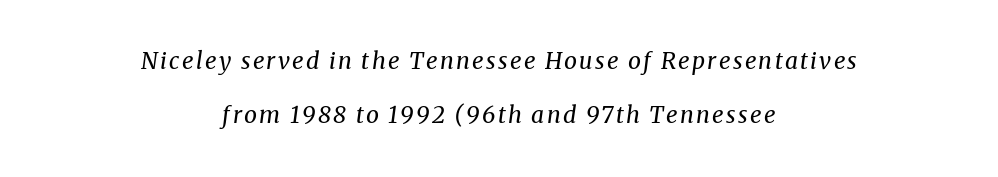
{"italic": "yes", "lean": "right", "slant_degrees": 8, "bold": "no", "underline": "no", "align": "center", "line_spacing": "loose", "line_spacing_ratio": 2.36, "glyph_px": 23}
